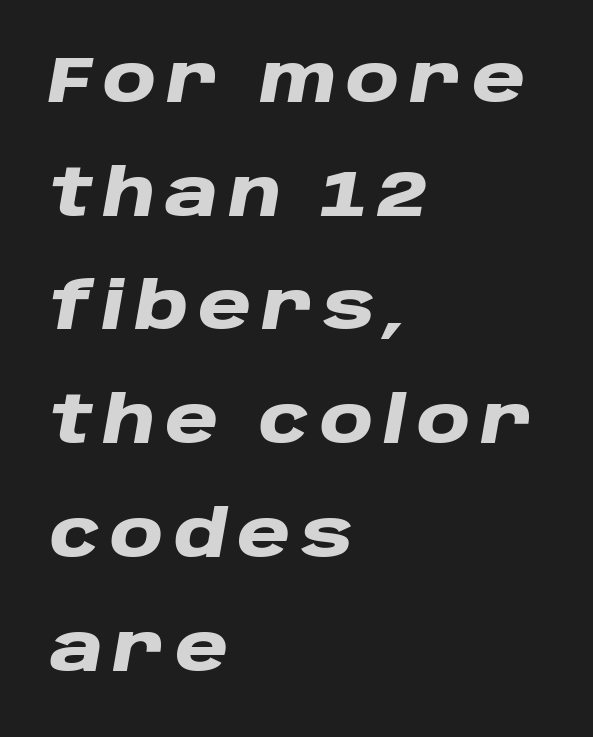
You could not count columns in this text — the font is proportionally spaced. Students, this is bold: see how much ink each stroke carries. Rule under the text: the space is simply empty. The rendering anchors every line to the left-hand side.
